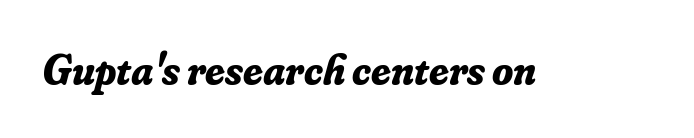
{"serif": "yes", "italic": "yes", "lean": "right", "slant_degrees": 16, "bold": "yes", "weight": "bold", "width": "normal", "stroke_contrast": "low", "x_height": "small", "monospaced": "no", "underline": "no", "letter_spacing": "normal", "letter_spacing_em": 0.0, "glyph_px": 43}
